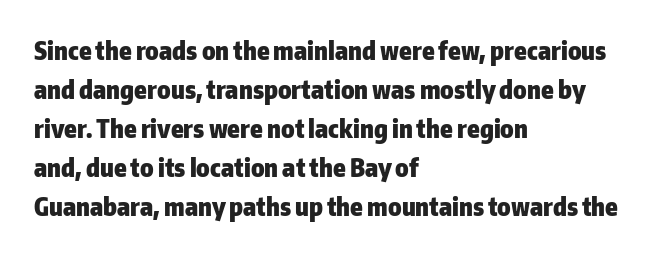
{"italic": "no", "bold": "yes", "underline": "no", "align": "left", "line_spacing": "normal", "line_spacing_ratio": 1.56, "letter_spacing": "normal", "letter_spacing_em": 0.0, "glyph_px": 25}
